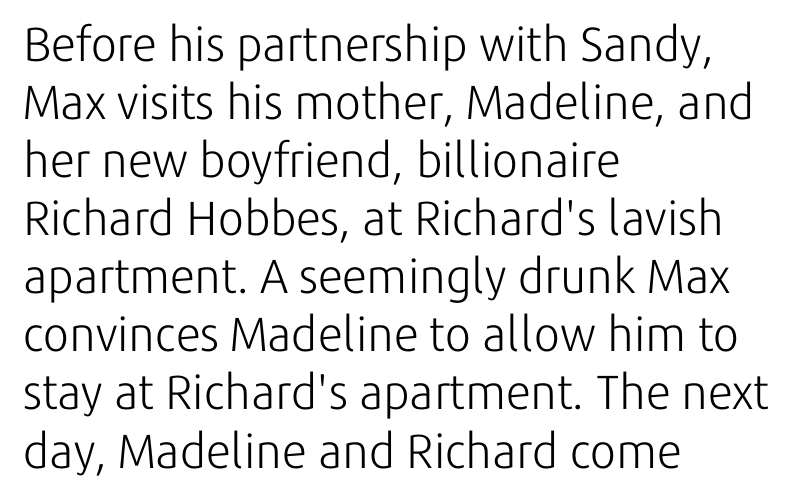
{"serif": "no", "italic": "no", "bold": "no", "weight": "light", "width": "normal", "stroke_contrast": "low", "x_height": "medium", "monospaced": "no", "underline": "no", "align": "left", "line_spacing_ratio": 1.21, "letter_spacing": "normal", "letter_spacing_em": 0.0, "glyph_px": 48}
